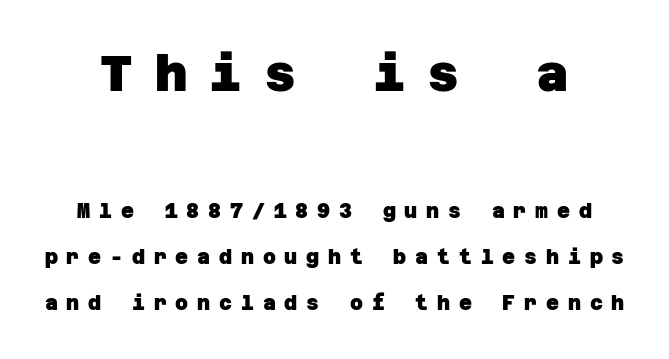
Q: Is the text bold? A: Yes.
Q: Is the typeface a serif or a sans-serif typeface? A: Sans-serif.
Q: Is the text underlined? A: No.
Q: How is the paragraph aligned? A: Centered.
Q: Is the spacing between letters normal or unusually wide? A: Unusually wide.
Q: Is the spacing between lines tight, normal or loose? A: Loose.
Q: Which block of text is set in a larger size, the first (top) or the second (bottom)? A: The first (top) one.
Q: Width (condensed, normal, or wide)? A: Normal.
Q: Stroke contrast? A: Low.
Q: x-height? A: Large.
